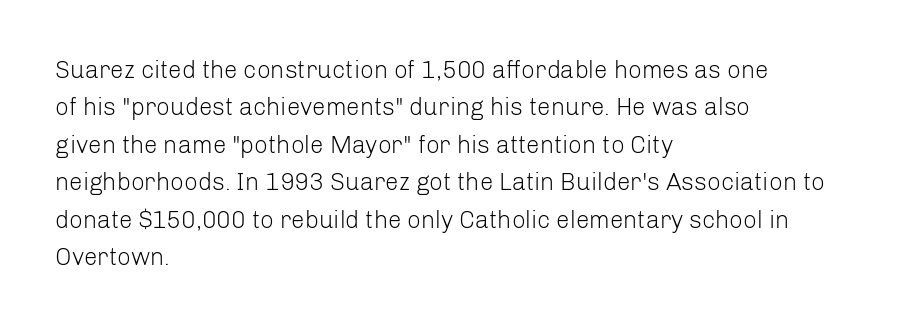
Evenly set lines give the paragraph a standard silhouette. Here the glyphs are tracked normally, forming tight word shapes. Rule under the text: the space is simply empty. Italic? Not at all — the glyphs are vertical. These glyphs show unthickened strokes, regular width or finer.
